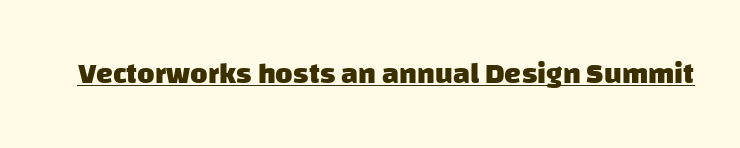
The image shows 30 px heavy sans-serif type; set normal letter spacing, underlined; low stroke contrast and a large x-height.
